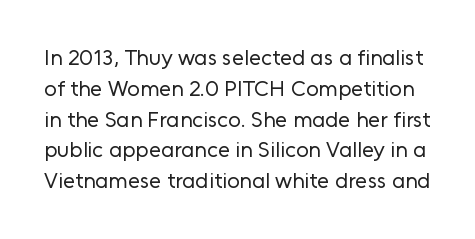
{"italic": "no", "bold": "no", "underline": "no", "line_spacing": "normal", "line_spacing_ratio": 1.4, "letter_spacing": "normal", "letter_spacing_em": 0.0, "glyph_px": 22}
